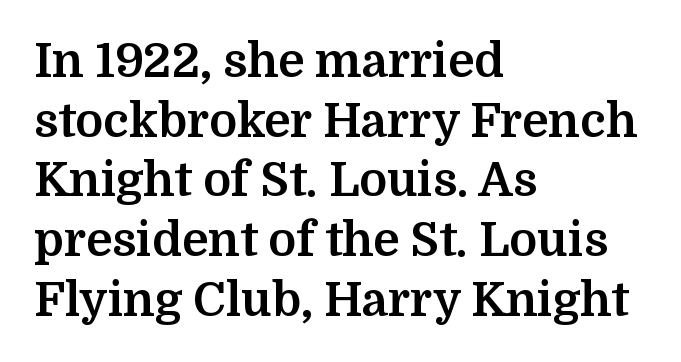
Q: Is the text bold? A: Yes.
Q: Is the text italic (slanted)? A: No, it is upright.
Q: Is the typeface a serif or a sans-serif typeface? A: Serif.
Q: Is the text underlined? A: No.
Q: How is the paragraph aligned? A: Left-aligned.
Q: Is the spacing between letters normal or unusually wide? A: Normal.
Q: Is the spacing between lines tight, normal or loose? A: Normal.
Q: Width (condensed, normal, or wide)? A: Normal.
Q: Stroke contrast? A: Medium.
Q: x-height? A: Medium.
Q: Monospaced? A: No.
